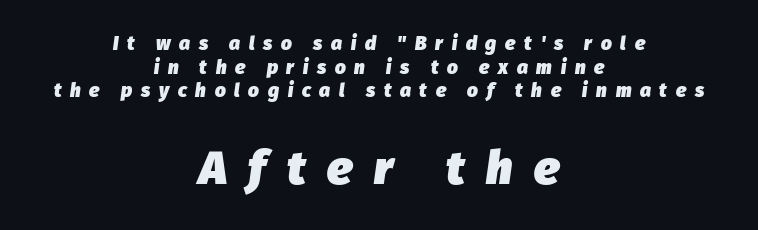
The image shows 47 px heavy type, italic (leaning right); set centered, line spacing 1.24x, unusually wide letter spacing (+0.46 em), not underlined; the second (bottom) block is 2.47x larger; low stroke contrast and a medium x-height.
